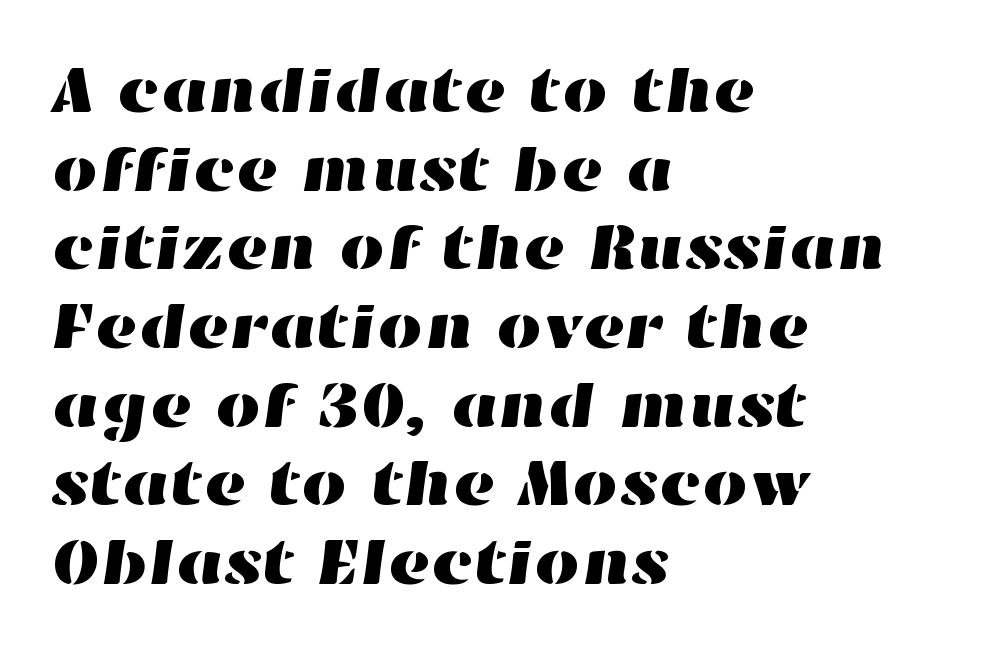
The image shows 65 px wide type; set left-aligned, line spacing 1.21x, normal letter spacing, not underlined; high stroke contrast and a medium x-height.
